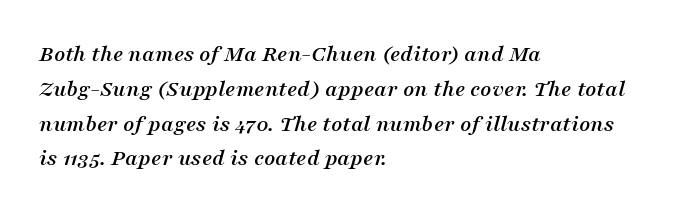
The image shows 24 px text type, italic (leaning right); set left-aligned, normal line spacing (1.45x), normal letter spacing, not underlined.
